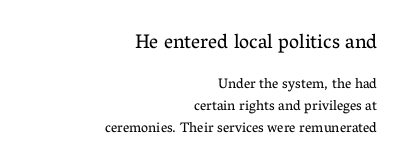
{"italic": "no", "bold": "no", "underline": "no", "align": "right", "line_spacing": "normal", "line_spacing_ratio": 1.56, "letter_spacing": "normal", "letter_spacing_em": 0.0, "larger_block": "first", "size_ratio": 1.43, "glyph_px": 20}
